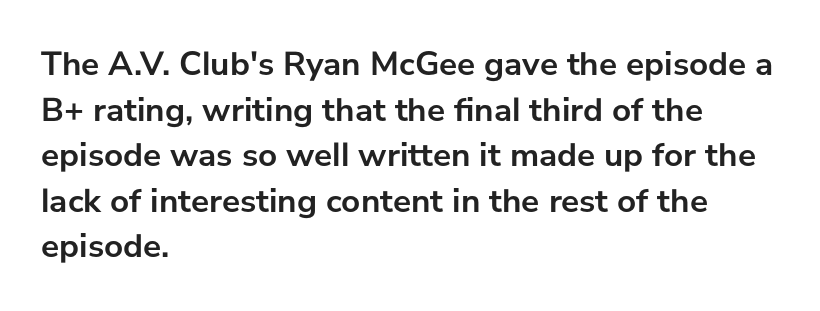
{"serif": "no", "italic": "no", "bold": "yes", "weight": "semibold", "width": "normal", "stroke_contrast": "low", "x_height": "medium", "monospaced": "no", "underline": "no", "align": "left", "line_spacing": "normal", "line_spacing_ratio": 1.34, "letter_spacing": "normal", "letter_spacing_em": 0.0, "glyph_px": 34}
